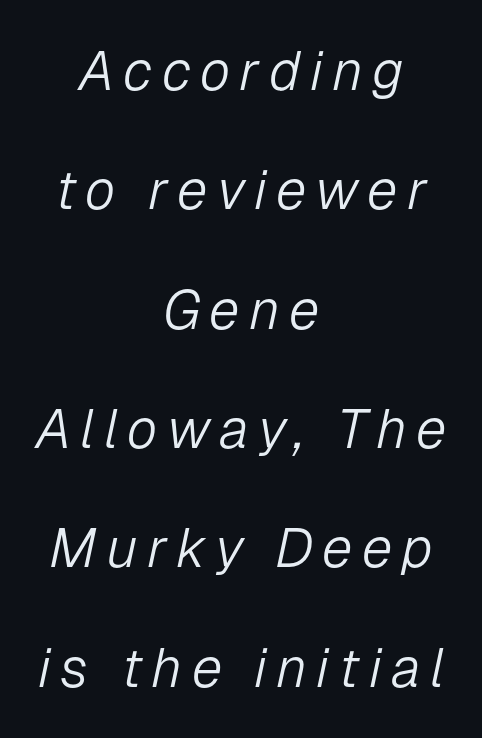
The image shows 55 px light type, italic (leaning right); set centered, loose line spacing (2.17x), not underlined; low stroke contrast and a medium x-height.
